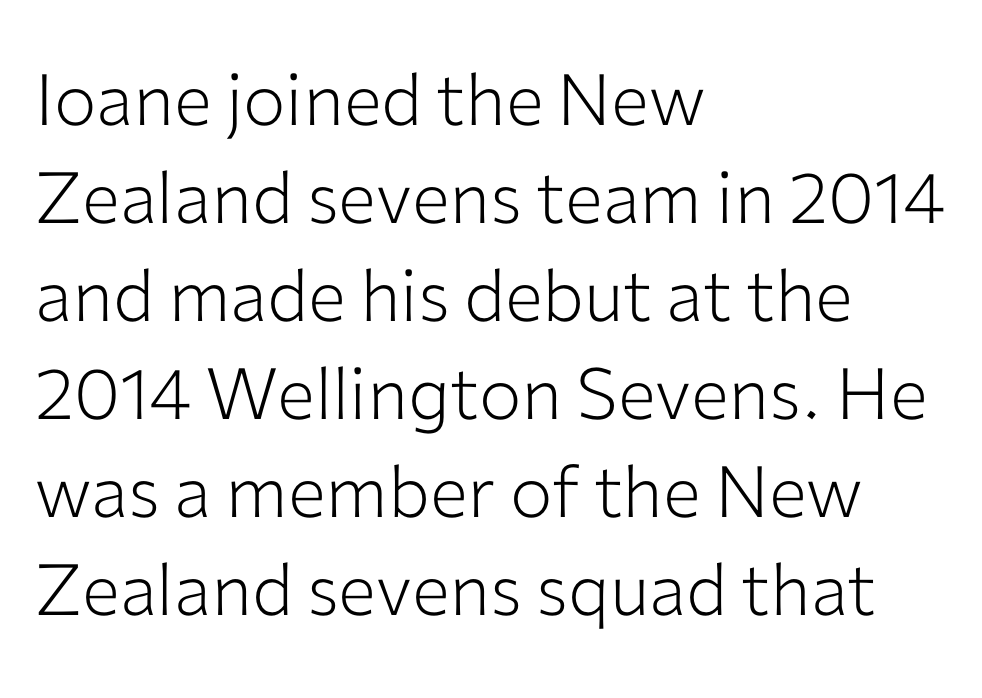
The image shows 71 px light sans-serif type, upright; set left-aligned, normal line spacing (1.38x), normal letter spacing, not underlined; low stroke contrast and a medium x-height.
